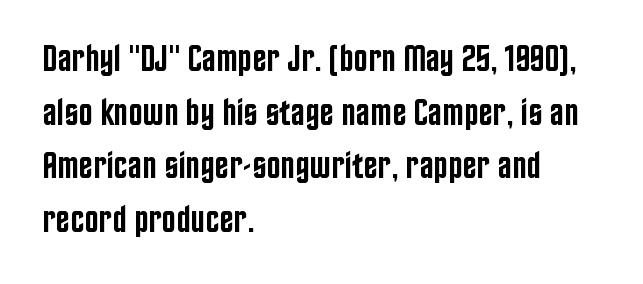
The image shows 38 px semibold, condensed sans-serif type, upright; set left-aligned, normal line spacing (1.41x), normal letter spacing, not underlined; low stroke contrast and a large x-height.
